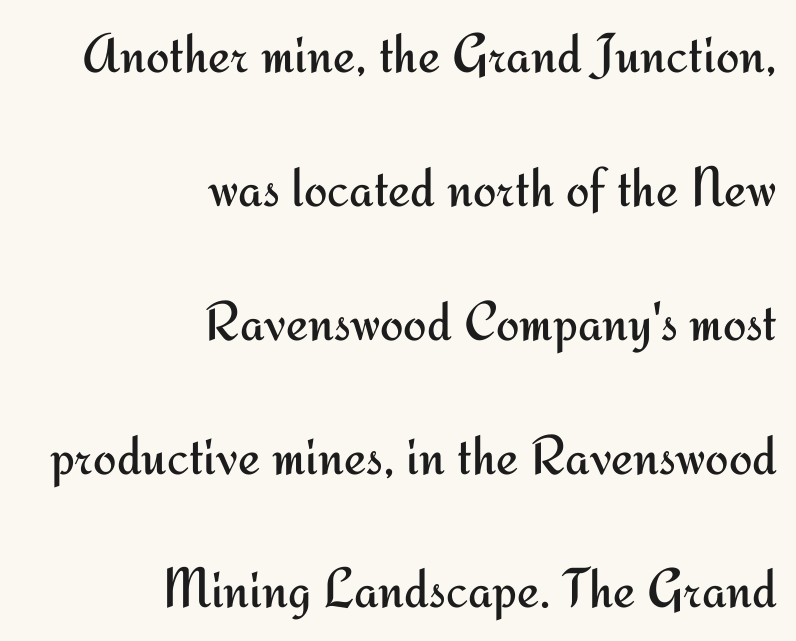
Q: Is the text bold? A: No.
Q: Is the text italic (slanted)? A: No, it is upright.
Q: Is the typeface a serif or a sans-serif typeface? A: Sans-serif.
Q: Is the text underlined? A: No.
Q: How is the paragraph aligned? A: Right-aligned.
Q: Is the spacing between letters normal or unusually wide? A: Normal.
Q: Is the spacing between lines tight, normal or loose? A: Loose.
Q: Width (condensed, normal, or wide)? A: Normal.
Q: Stroke contrast? A: Medium.
Q: x-height? A: Small.
Q: Monospaced? A: No.
